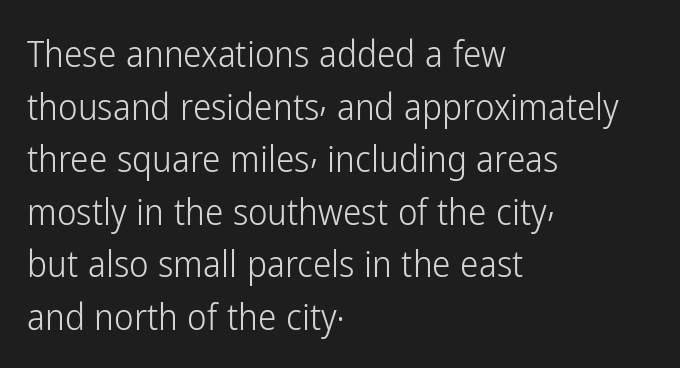
{"serif": "no", "italic": "no", "bold": "no", "weight": "light", "width": "condensed", "stroke_contrast": "low", "x_height": "medium", "monospaced": "no", "underline": "no", "align": "left", "line_spacing": "normal", "line_spacing_ratio": 1.42, "letter_spacing": "normal", "letter_spacing_em": 0.0, "glyph_px": 37}
